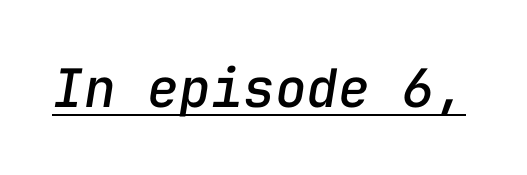
The passage shown has conventional tracking throughout. This sample carries an underscore along the baseline area. A typesetter would mark this as italic. Note the uniform advance width — an 'i' takes as much space as an 'm'.
